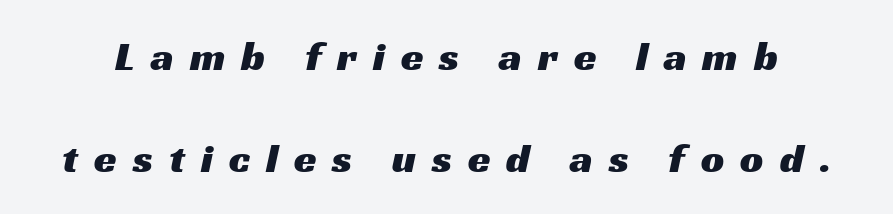
Q: Is the typeface a serif or a sans-serif typeface? A: Sans-serif.
Q: Is the text underlined? A: No.
Q: Is the spacing between letters normal or unusually wide? A: Unusually wide.
Q: Is the spacing between lines tight, normal or loose? A: Loose.
Q: Width (condensed, normal, or wide)? A: Wide.
Q: Stroke contrast? A: Medium.
Q: x-height? A: Medium.
Q: Monospaced? A: No.
